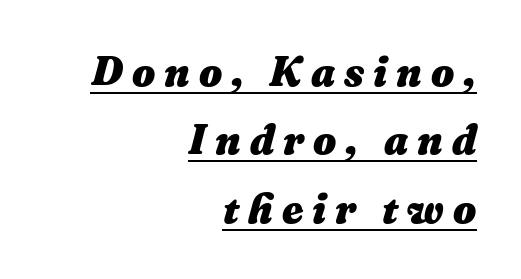
A typesetter would call this proportional, since set widths differ per character. The typesetting leans heavy: a genuine bold. Leading: standard. The rendering applies a slant to the glyphs. Horizontally, the lines are justified to the trailing edge only.
